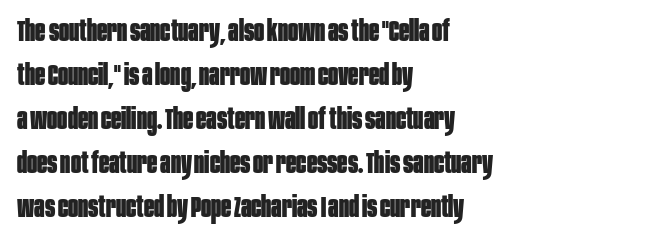
{"serif": "no", "italic": "no", "bold": "yes", "weight": "bold", "width": "condensed", "stroke_contrast": "low", "x_height": "large", "monospaced": "no", "underline": "no", "align": "left", "line_spacing": "normal", "line_spacing_ratio": 1.47, "letter_spacing": "normal", "letter_spacing_em": 0.0, "glyph_px": 30}
